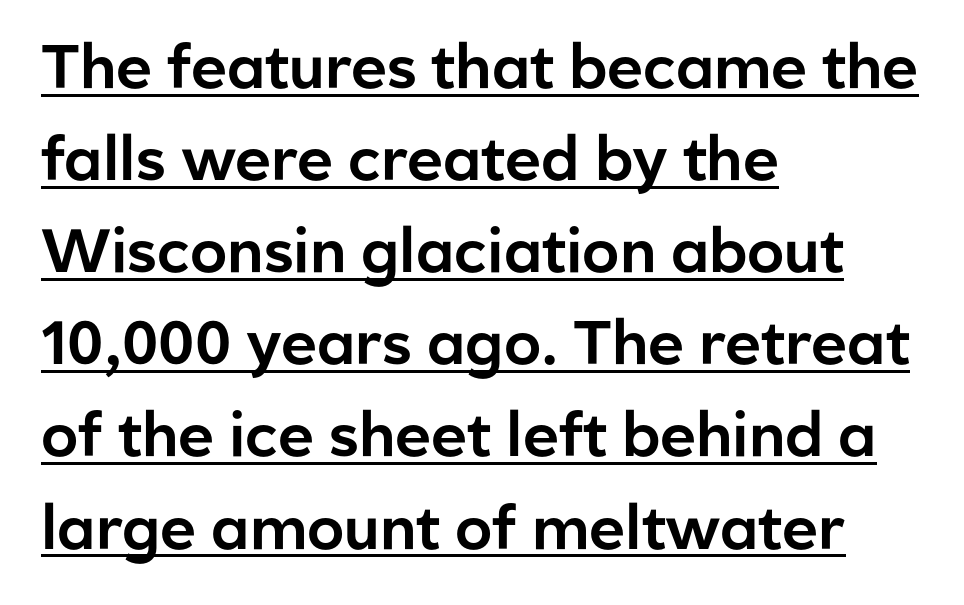
The image shows 61 px sans-serif type, upright; set left-aligned, normal line spacing (1.51x), normal letter spacing, underlined; low stroke contrast and a medium x-height.
